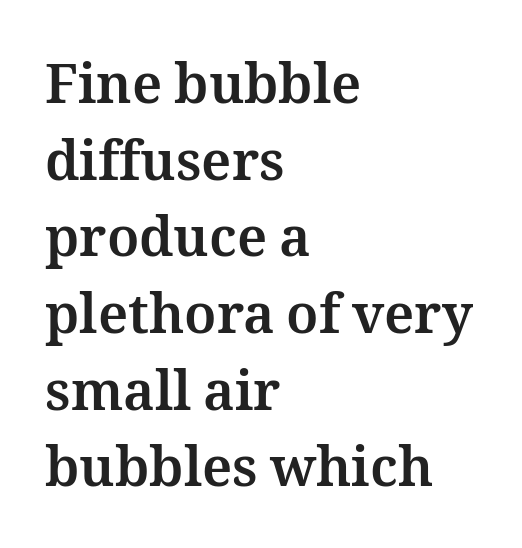
The image shows 54 px bold type, upright; set left-aligned, normal line spacing (1.42x), normal letter spacing, not underlined; medium stroke contrast and a medium x-height.
